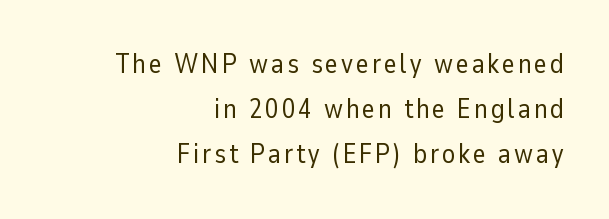
The image shows 27 px text type, upright; set right-aligned, normal line spacing (1.67x), not underlined.
